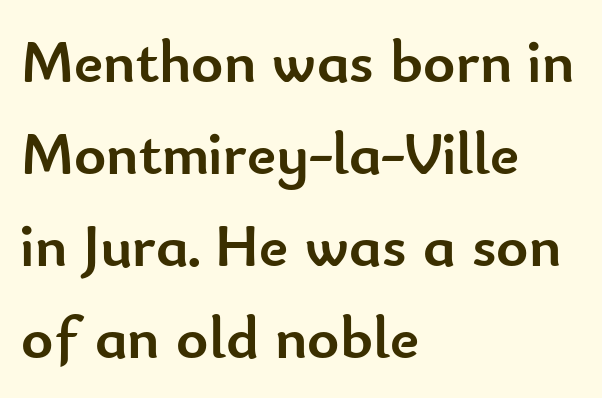
Q: Is the text bold? A: Yes.
Q: Is the text italic (slanted)? A: No, it is upright.
Q: Is the typeface a serif or a sans-serif typeface? A: Sans-serif.
Q: Is the text underlined? A: No.
Q: How is the paragraph aligned? A: Left-aligned.
Q: Is the spacing between letters normal or unusually wide? A: Normal.
Q: Is the spacing between lines tight, normal or loose? A: Normal.
Q: Width (condensed, normal, or wide)? A: Normal.
Q: Stroke contrast? A: Low.
Q: x-height? A: Small.
Q: Monospaced? A: No.
